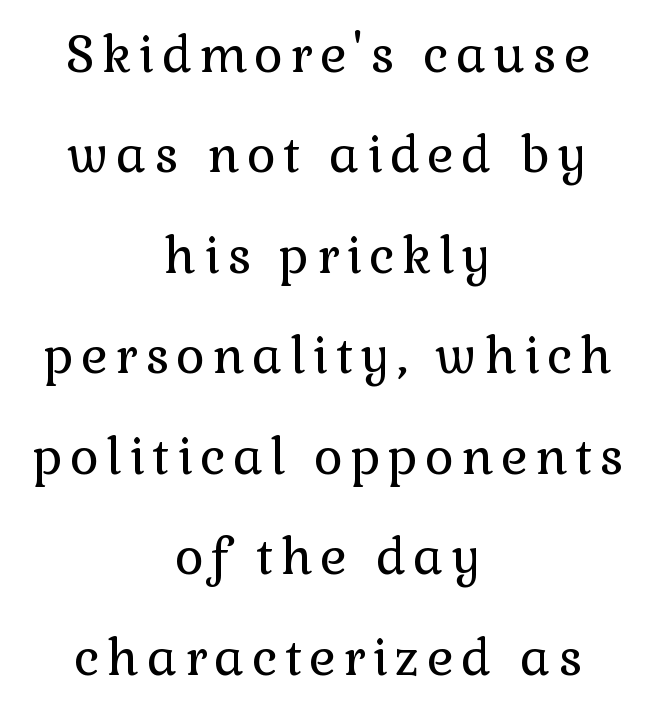
Q: Is the text bold? A: No.
Q: Is the text italic (slanted)? A: No, it is upright.
Q: Is the typeface a serif or a sans-serif typeface? A: Serif.
Q: Is the text underlined? A: No.
Q: How is the paragraph aligned? A: Centered.
Q: Is the spacing between lines tight, normal or loose? A: Loose.
Q: Width (condensed, normal, or wide)? A: Normal.
Q: x-height? A: Medium.
Q: Monospaced? A: No.
